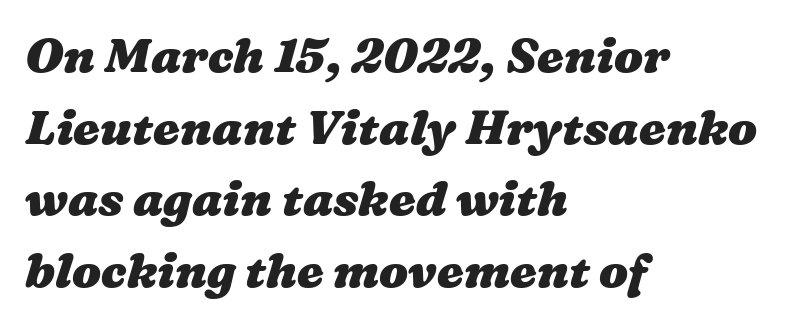
Default kerning and tracking; the words read as compact shapes. The designer left line spacing at the default. The face used here is proportionally spaced, like ordinary book or web type. The letters are bold, with thick, heavy strokes. A bare baseline throughout the passage.
